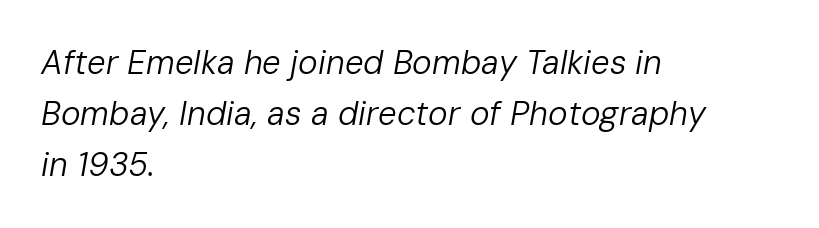
The image shows 33 px regular-weight type, italic (leaning right); set left-aligned, normal line spacing (1.54x), normal letter spacing, not underlined; low stroke contrast and a medium x-height.
